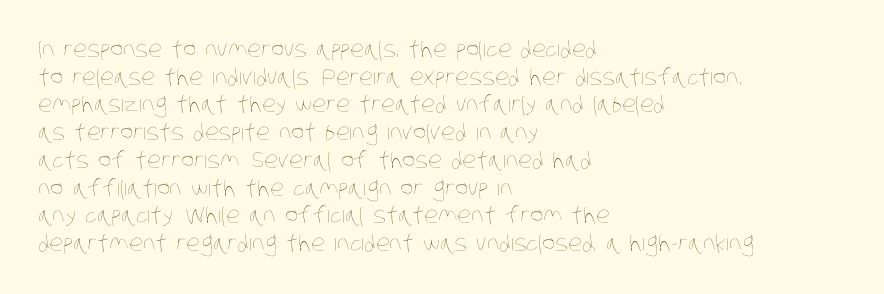
The paragraph has a hard left edge and a soft right edge. The face used here is rendered with its standard letterfit. Heaviness? Minimal to ordinary, like unemphasized prose. The foot of each line stays bare and open.
